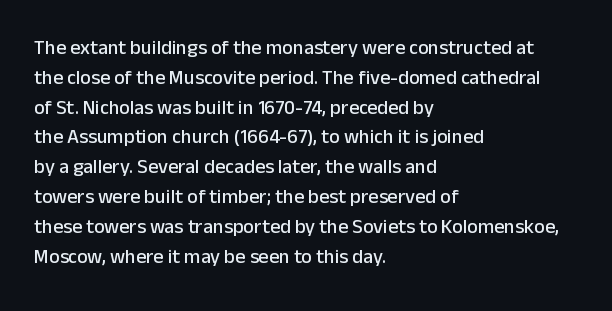
Notice how descenders clear the ascenders below comfortably — that's standard leading. In terms of letterspacing, this is plain default setting. Descender tails drop into unmarked territory. Layout note: lines flush left. The typography opts for an upright posture over an oblique one.
